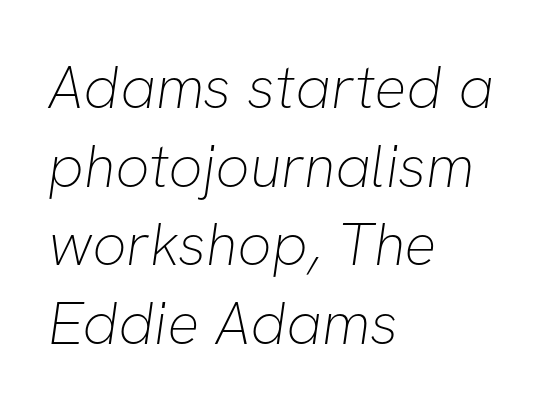
{"serif": "no", "bold": "no", "weight": "thin", "width": "normal", "stroke_contrast": "low", "x_height": "medium", "monospaced": "no", "underline": "no", "align": "left", "line_spacing": "normal", "line_spacing_ratio": 1.31, "letter_spacing": "normal", "letter_spacing_em": 0.0, "glyph_px": 60}
